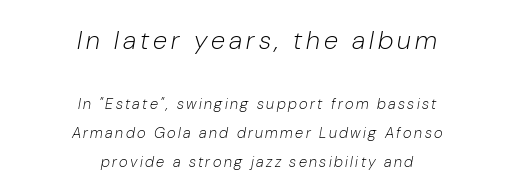
The image shows 26 px text type, italic (leaning right); set centered, loose line spacing (1.93x), not underlined; the first (top) block is 1.73x larger.
